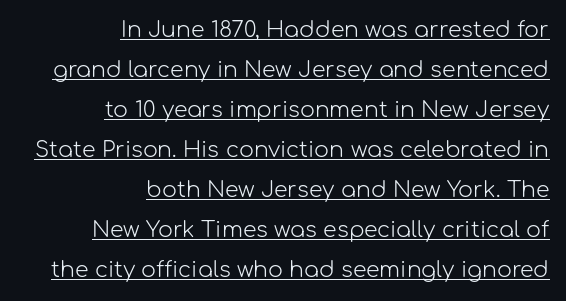
The image shows 22 px text type, upright; set right-aligned, line spacing 1.82x, normal letter spacing, underlined.
